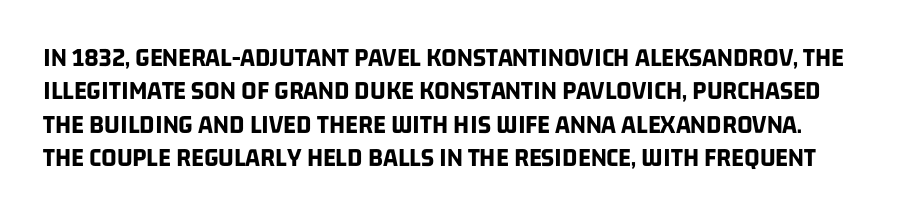
{"bold": "yes", "underline": "no", "line_spacing_ratio": 1.24, "letter_spacing": "normal", "letter_spacing_em": 0.0, "glyph_px": 27}
